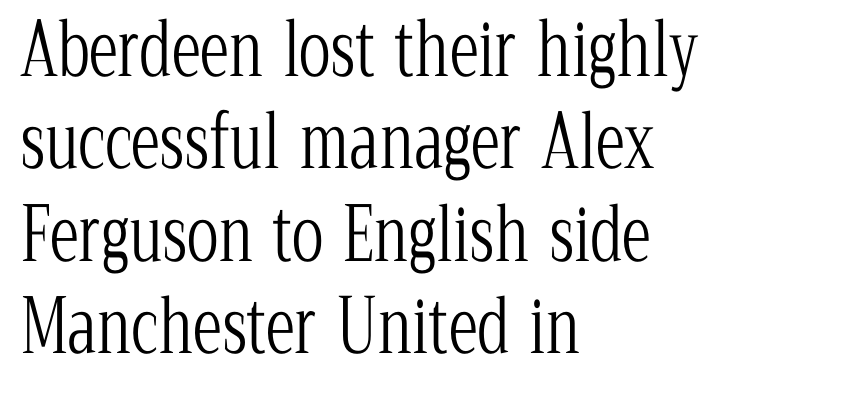
{"serif": "yes", "italic": "no", "bold": "no", "weight": "light", "width": "condensed", "stroke_contrast": "low", "x_height": "medium", "monospaced": "no", "underline": "no", "align": "left", "line_spacing": "normal", "line_spacing_ratio": 1.25, "letter_spacing": "normal", "letter_spacing_em": 0.0, "glyph_px": 74}
